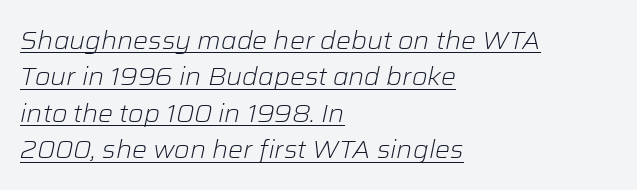
The image shows 25 px text type, italic (leaning right); set left-aligned, normal line spacing (1.46x), normal letter spacing, underlined.
